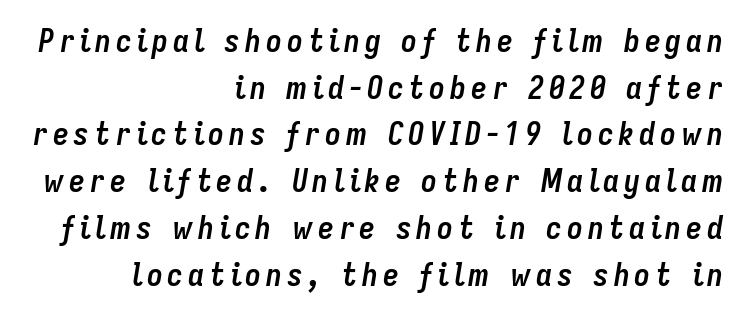
Q: Is the text bold? A: Yes.
Q: Is the text italic (slanted)? A: Yes, it leans right by about 9 degrees.
Q: Is the text underlined? A: No.
Q: How is the paragraph aligned? A: Right-aligned.
Q: Is the spacing between lines tight, normal or loose? A: Normal.
Q: Width (condensed, normal, or wide)? A: Condensed.
Q: Stroke contrast? A: Low.
Q: x-height? A: Medium.
Q: Monospaced? A: No.
